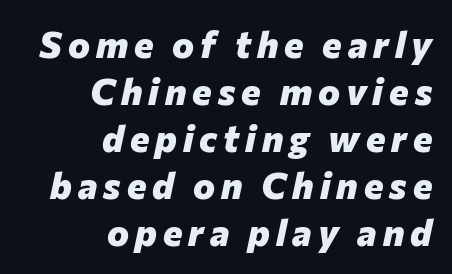
{"italic": "yes", "lean": "right", "slant_degrees": 12, "bold": "yes", "weight": "heavy", "width": "normal", "stroke_contrast": "low", "x_height": "medium", "monospaced": "no", "underline": "no", "align": "right", "line_spacing": "normal", "line_spacing_ratio": 1.27, "glyph_px": 37}
